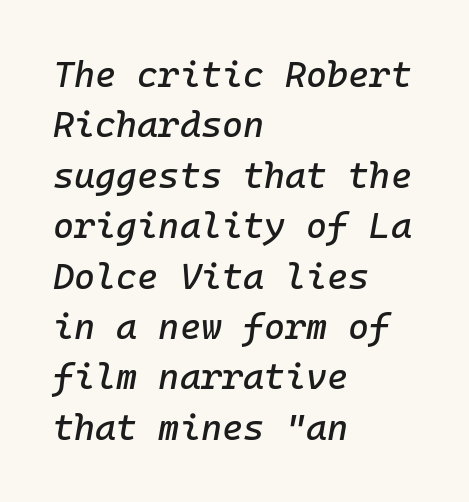
Q: Is the text italic (slanted)? A: Yes, it leans right by about 10 degrees.
Q: Is the text underlined? A: No.
Q: How is the paragraph aligned? A: Left-aligned.
Q: Is the spacing between letters normal or unusually wide? A: Normal.
Q: Is the spacing between lines tight, normal or loose? A: Normal.
Q: Width (condensed, normal, or wide)? A: Normal.
Q: Stroke contrast? A: Low.
Q: x-height? A: Medium.
Q: Monospaced? A: Yes.
